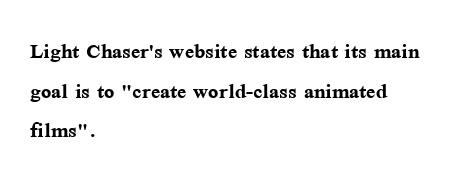
The image shows 27 px bold type, upright; set left-aligned, normal line spacing (1.47x), normal letter spacing, not underlined.
